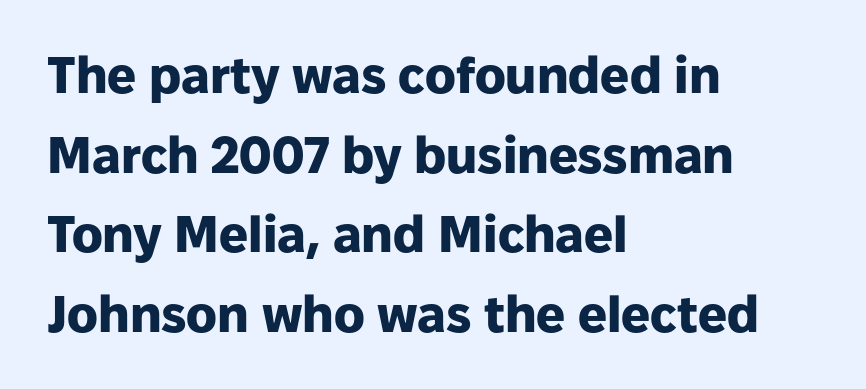
{"serif": "no", "italic": "no", "bold": "yes", "weight": "heavy", "width": "normal", "stroke_contrast": "low", "x_height": "medium", "monospaced": "no", "underline": "no", "align": "left", "line_spacing": "normal", "line_spacing_ratio": 1.56, "letter_spacing": "normal", "letter_spacing_em": 0.0, "glyph_px": 51}
